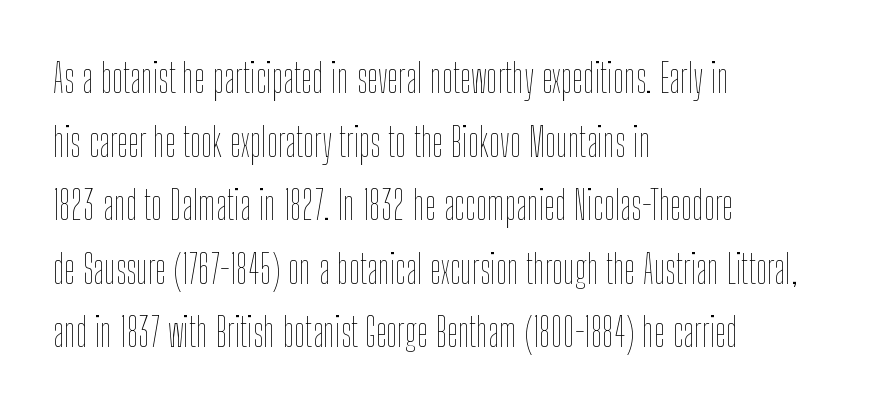
Q: Is the text bold? A: No.
Q: Is the text italic (slanted)? A: No, it is upright.
Q: Is the text underlined? A: No.
Q: How is the paragraph aligned? A: Left-aligned.
Q: Is the spacing between letters normal or unusually wide? A: Normal.
Q: Is the spacing between lines tight, normal or loose? A: Normal.
Q: Width (condensed, normal, or wide)? A: Condensed.
Q: Stroke contrast? A: Low.
Q: x-height? A: Medium.
Q: Monospaced? A: No.
